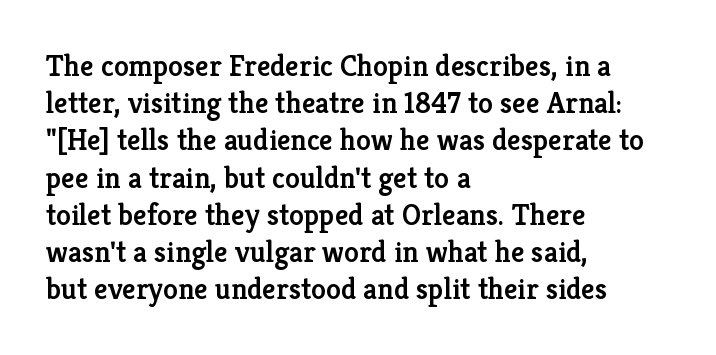
{"serif": "yes", "italic": "no", "bold": "semi", "weight": "semibold", "width": "normal", "stroke_contrast": "low", "x_height": "medium", "monospaced": "no", "underline": "no", "align": "left", "line_spacing_ratio": 1.24, "letter_spacing": "normal", "letter_spacing_em": 0.0, "glyph_px": 30}
